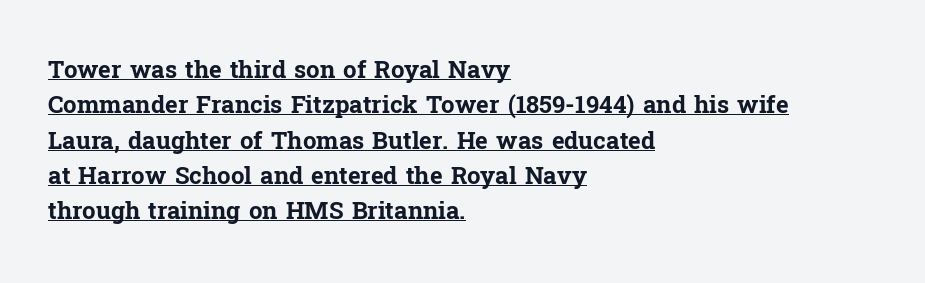
Beneath each row of characters lies a ruled line. The line-height multiplier appears to be the usual default. Thick stems and heavy bowls — unmistakably bold. The font's upright variant was chosen for this text.
